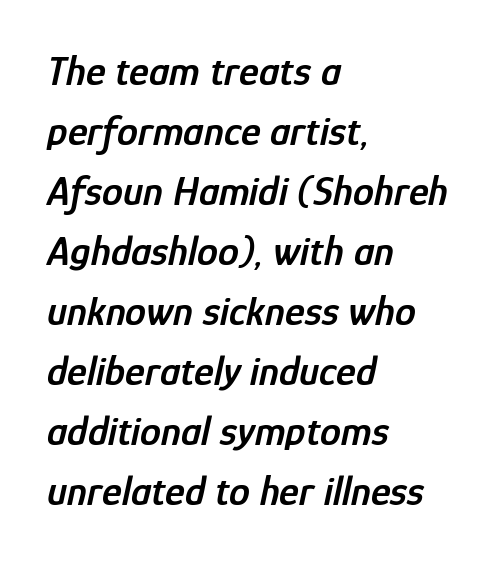
Lines of text with bare space underneath. Leading: standard. Look at the tracking — it's just the regular setting, nothing added. Rendered with sloped, italic letterforms. The strokes are fattened partway — semibold, not bold. The passage shown is typed in a proportional face where columns would drift.
